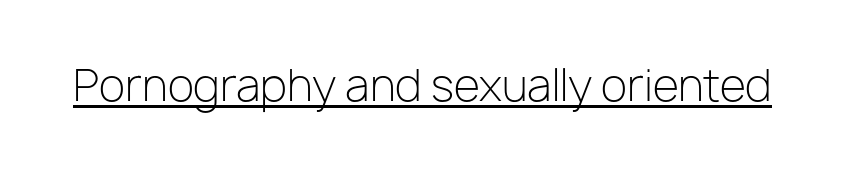
{"serif": "no", "italic": "no", "bold": "no", "weight": "light", "width": "normal", "stroke_contrast": "low", "x_height": "medium", "monospaced": "no", "underline": "yes", "letter_spacing": "normal", "letter_spacing_em": 0.0, "glyph_px": 43}
